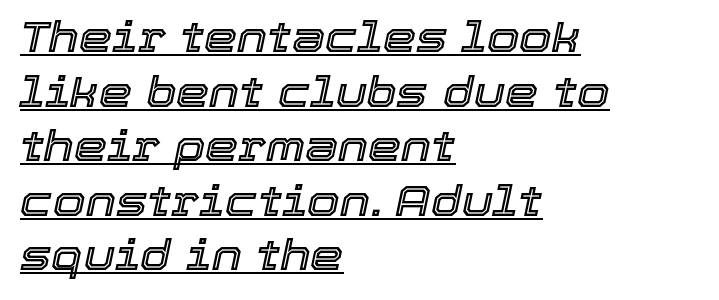
The image shows 42 px text type, italic (leaning right); set left-aligned, normal line spacing (1.3x), normal letter spacing, underlined; a medium x-height.
